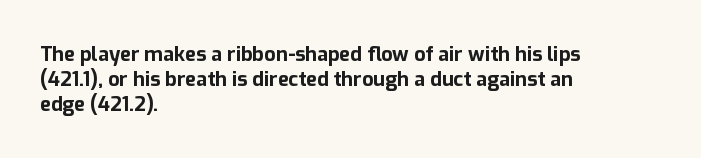
{"italic": "no", "bold": "yes", "underline": "no", "align": "left", "line_spacing": "normal", "line_spacing_ratio": 1.25, "letter_spacing": "normal", "letter_spacing_em": 0.0, "glyph_px": 20}
